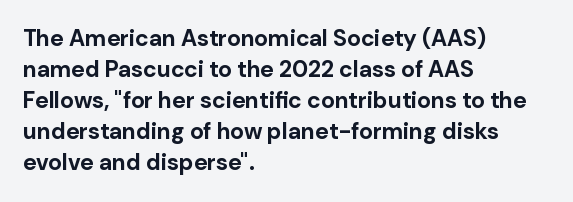
The image shows 23 px bold type, upright; set left-aligned, normal line spacing (1.35x), normal letter spacing, not underlined.
